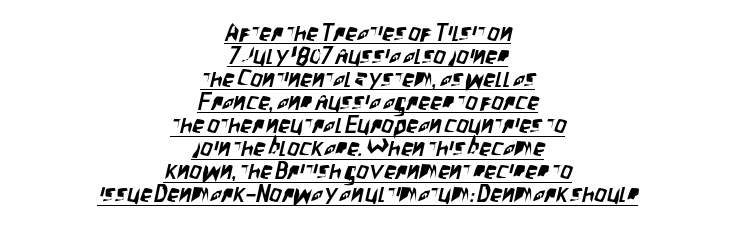
The image shows 24 px text type; set centered, tight line spacing (0.96x), normal letter spacing, underlined.
